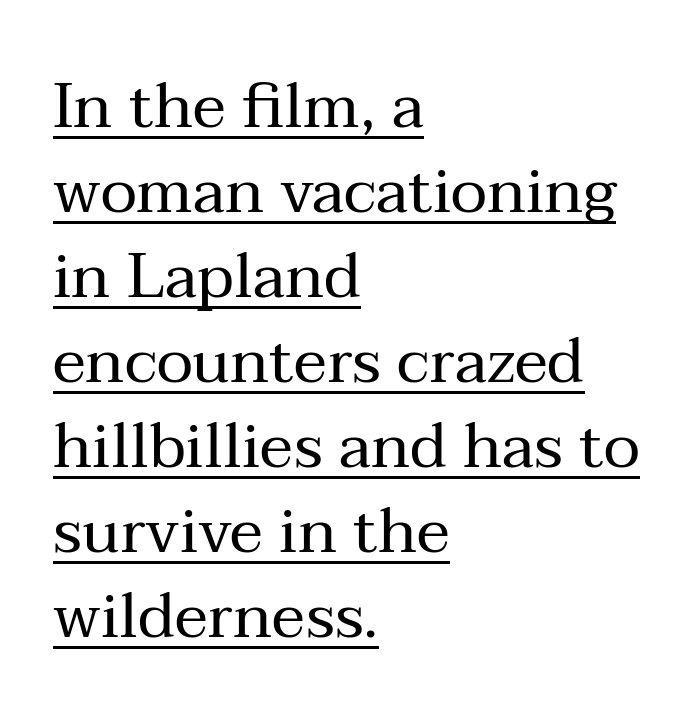
{"serif": "yes", "italic": "no", "bold": "no", "weight": "regular", "width": "normal", "stroke_contrast": "medium", "x_height": "medium", "monospaced": "no", "underline": "yes", "align": "left", "line_spacing": "normal", "line_spacing_ratio": 1.35, "letter_spacing": "normal", "letter_spacing_em": 0.0, "glyph_px": 63}
